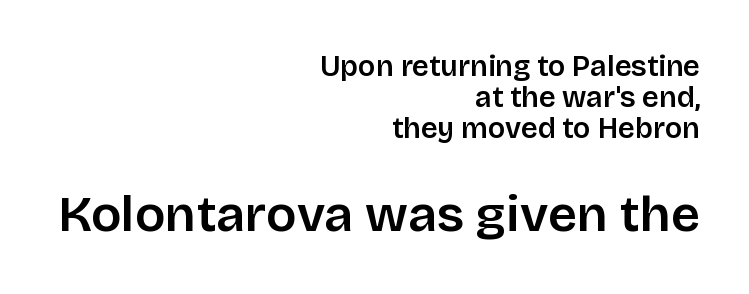
The image shows 51 px sans-serif type, upright; set right-aligned, tight line spacing (1.07x), normal letter spacing, not underlined; the second (bottom) block is 1.76x larger; low stroke contrast and a large x-height.
